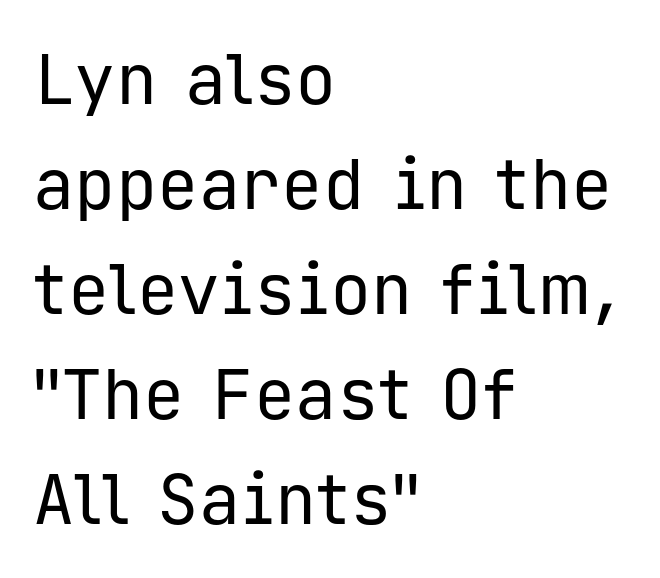
The image shows 69 px regular-weight sans-serif type, upright, monospaced; set left-aligned, normal line spacing (1.52x), normal letter spacing, not underlined; low stroke contrast and a medium x-height.
